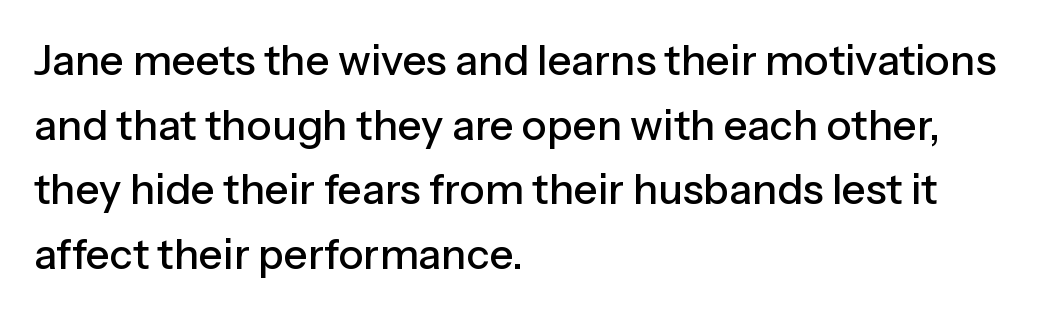
Q: Is the text italic (slanted)? A: No, it is upright.
Q: Is the typeface a serif or a sans-serif typeface? A: Sans-serif.
Q: Is the text underlined? A: No.
Q: How is the paragraph aligned? A: Left-aligned.
Q: Is the spacing between letters normal or unusually wide? A: Normal.
Q: Is the spacing between lines tight, normal or loose? A: Normal.
Q: Width (condensed, normal, or wide)? A: Normal.
Q: Stroke contrast? A: Low.
Q: x-height? A: Medium.
Q: Monospaced? A: No.
